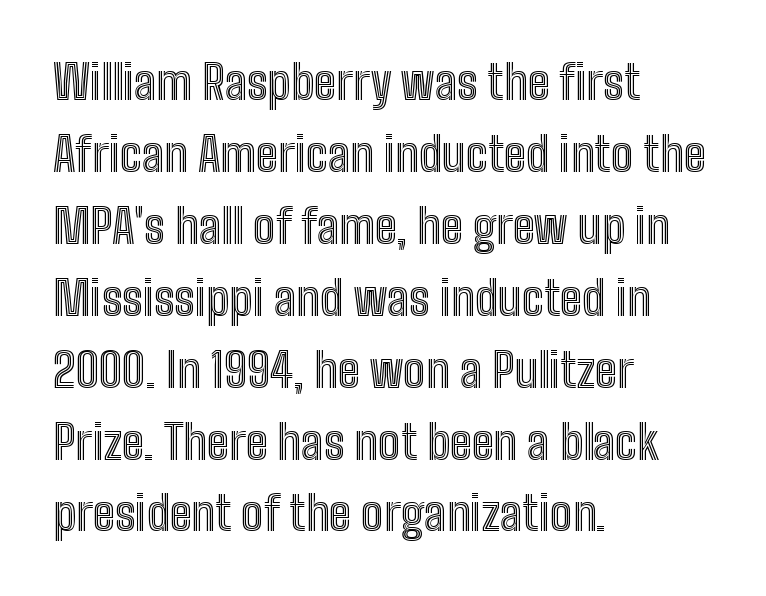
The type is set solid horizontally, with unmodified tracking. If you drew a line through each stem, it would be perfectly vertical. The passage shown is typed in a proportional face where columns would drift. Decoration check: the copy has no underline. In terms of leading, this rendering sits right in the middle. A student would call this left alignment; a typographer would say flush left, rag right.
